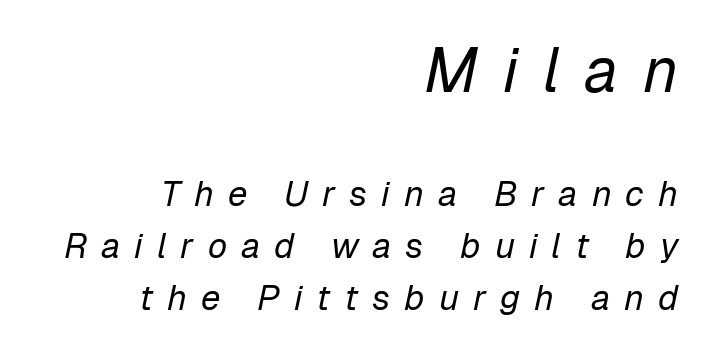
Q: Is the text bold? A: No.
Q: Is the text italic (slanted)? A: Yes, it leans right by about 12 degrees.
Q: Is the text underlined? A: No.
Q: How is the paragraph aligned? A: Right-aligned.
Q: Is the spacing between letters normal or unusually wide? A: Unusually wide.
Q: Is the spacing between lines tight, normal or loose? A: Normal.
Q: Which block of text is set in a larger size, the first (top) or the second (bottom)? A: The first (top) one.
Q: Width (condensed, normal, or wide)? A: Normal.
Q: Stroke contrast? A: Low.
Q: x-height? A: Medium.
Q: Monospaced? A: No.
